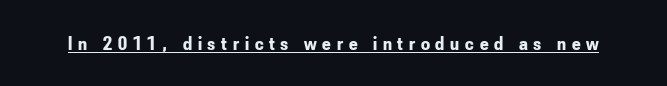
Students, note that the glyphs here are deliberately spaced far apart. This rendering features underlined lettering. Plenty of ink on the page — the face is bold. Every stem runs plumb, perpendicular to the baseline.
